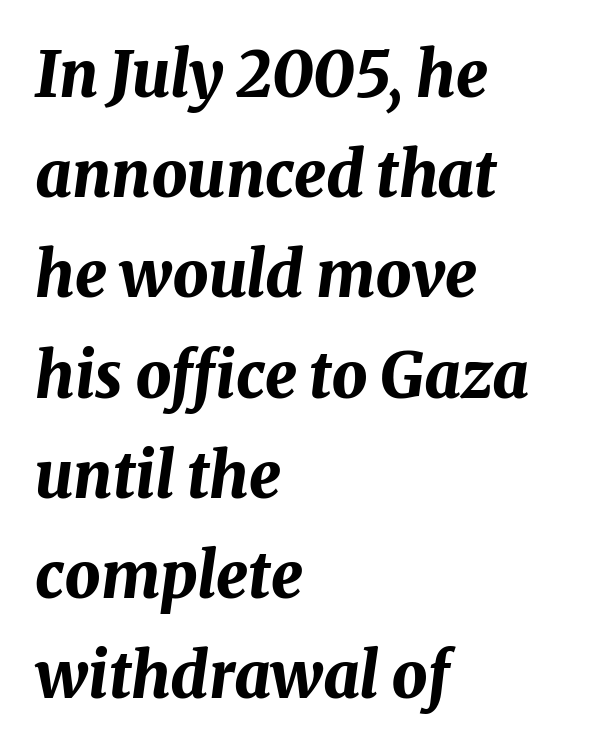
Q: Is the text bold? A: Yes.
Q: Is the text italic (slanted)? A: Yes, it leans right by about 8 degrees.
Q: Is the text underlined? A: No.
Q: How is the paragraph aligned? A: Left-aligned.
Q: Is the spacing between letters normal or unusually wide? A: Normal.
Q: Is the spacing between lines tight, normal or loose? A: Normal.
Q: Width (condensed, normal, or wide)? A: Normal.
Q: Stroke contrast? A: Medium.
Q: x-height? A: Medium.
Q: Monospaced? A: No.
